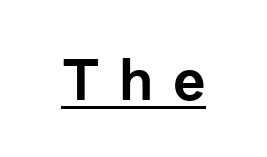
Q: Is the text bold? A: Yes.
Q: Is the text italic (slanted)? A: No, it is upright.
Q: Is the typeface a serif or a sans-serif typeface? A: Sans-serif.
Q: Is the text underlined? A: Yes.
Q: Is the spacing between letters normal or unusually wide? A: Unusually wide.
Q: Width (condensed, normal, or wide)? A: Normal.
Q: Stroke contrast? A: Low.
Q: x-height? A: Medium.
Q: Monospaced? A: No.
